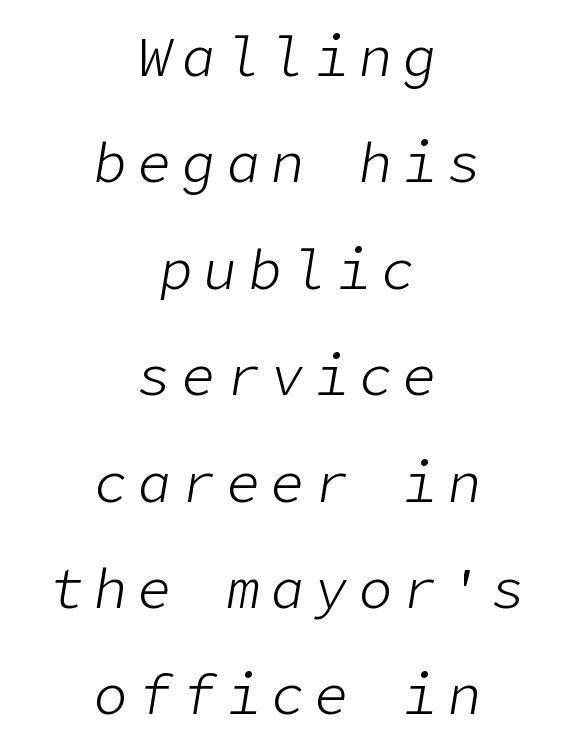
These lines were composed using italics. The line-height multiplier appears high, well above default. The font sits on the lighter half of the weight spectrum, regular included. Check under the words: just untouched page.
